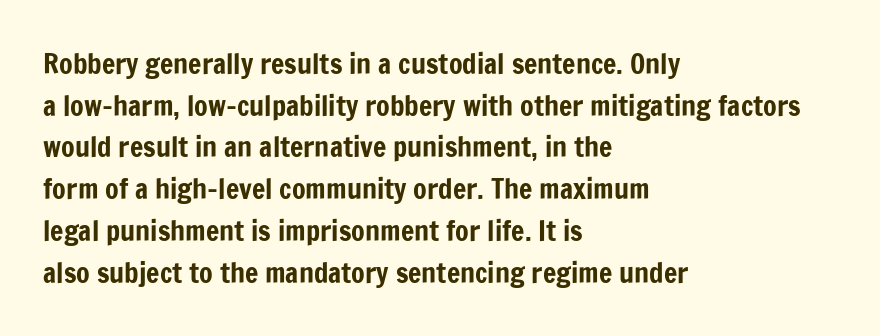
The image shows 28 px condensed sans-serif type, upright; set left-aligned, normal line spacing (1.49x), normal letter spacing, not underlined; low stroke contrast and a medium x-height.
